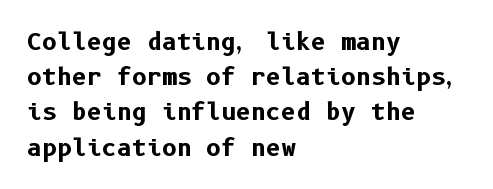
The image shows 23 px bold type, upright; set left-aligned, normal line spacing (1.53x), normal letter spacing, not underlined.
